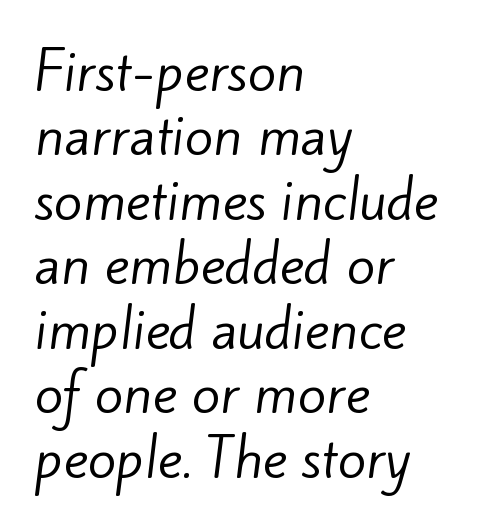
{"serif": "no", "bold": "no", "weight": "regular", "width": "normal", "stroke_contrast": "low", "x_height": "small", "monospaced": "no", "underline": "no", "align": "left", "line_spacing_ratio": 1.24, "letter_spacing": "normal", "letter_spacing_em": 0.0, "glyph_px": 52}
